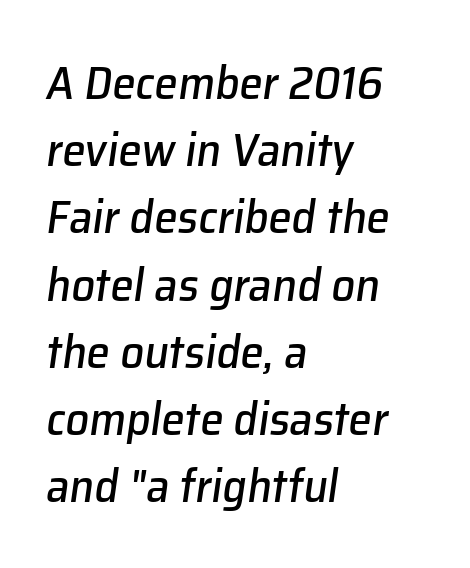
Q: Is the text italic (slanted)? A: Yes, it leans right by about 8 degrees.
Q: Is the text underlined? A: No.
Q: How is the paragraph aligned? A: Left-aligned.
Q: Is the spacing between letters normal or unusually wide? A: Normal.
Q: Is the spacing between lines tight, normal or loose? A: Normal.
Q: Width (condensed, normal, or wide)? A: Normal.
Q: Stroke contrast? A: Low.
Q: x-height? A: Medium.
Q: Monospaced? A: No.
